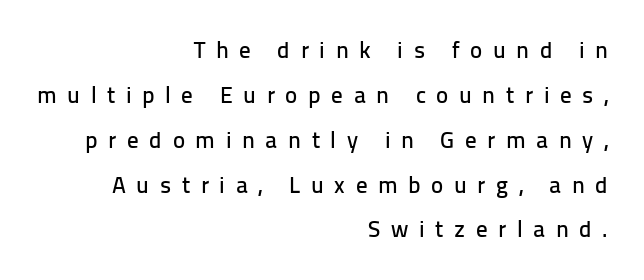
The image shows 23 px text type, upright; set right-aligned, loose line spacing (1.95x), unusually wide letter spacing (+0.46 em), not underlined.
